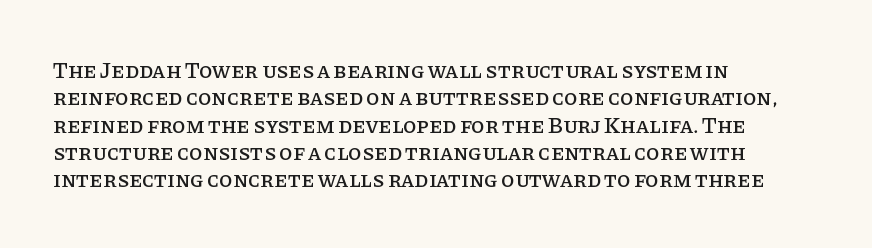
{"italic": "no", "underline": "no", "align": "left", "line_spacing_ratio": 1.24, "letter_spacing": "normal", "letter_spacing_em": 0.0, "glyph_px": 22}
